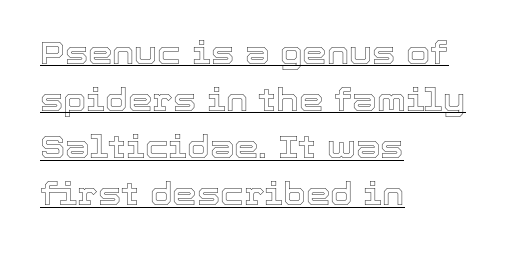
Nobody touched the tracking dial on this one. Has an underline been added? It has. The letters advance in unequal steps, a hallmark of proportional type. Notice how the passage keeps a crisp vertical edge on the left only.
